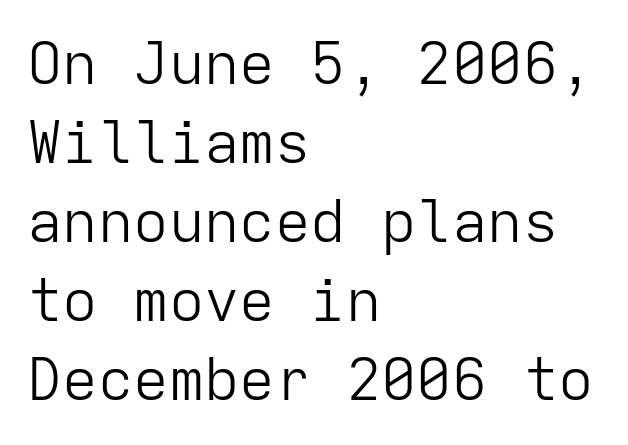
{"serif": "no", "italic": "no", "bold": "no", "weight": "light", "width": "normal", "stroke_contrast": "low", "x_height": "medium", "monospaced": "yes", "underline": "no", "align": "left", "line_spacing": "normal", "line_spacing_ratio": 1.34, "letter_spacing": "normal", "letter_spacing_em": 0.0, "glyph_px": 59}
